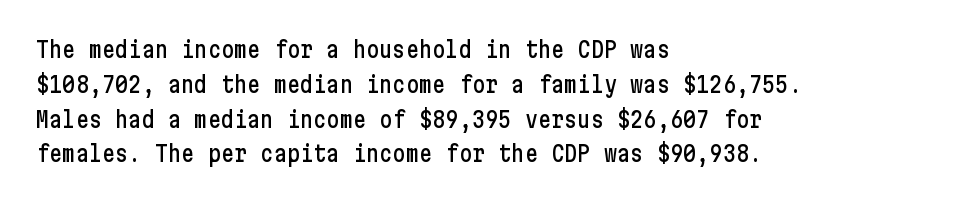
The letters stand straight up with perfectly vertical stems. The strip under each line holds only bare page. Each new line begins a customary step beneath the previous one. Inter-character spacing is left at the font's built-in metrics. The paragraph shown leans on its left margin.
